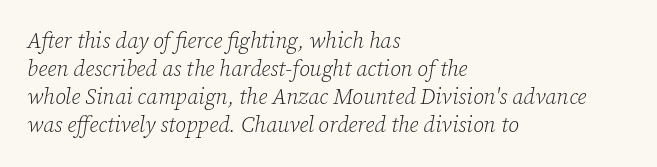
{"italic": "yes", "lean": "right", "slant_degrees": 12, "bold": "no", "underline": "no", "align": "left", "line_spacing": "normal", "line_spacing_ratio": 1.27, "letter_spacing": "normal", "letter_spacing_em": 0.0, "glyph_px": 22}
